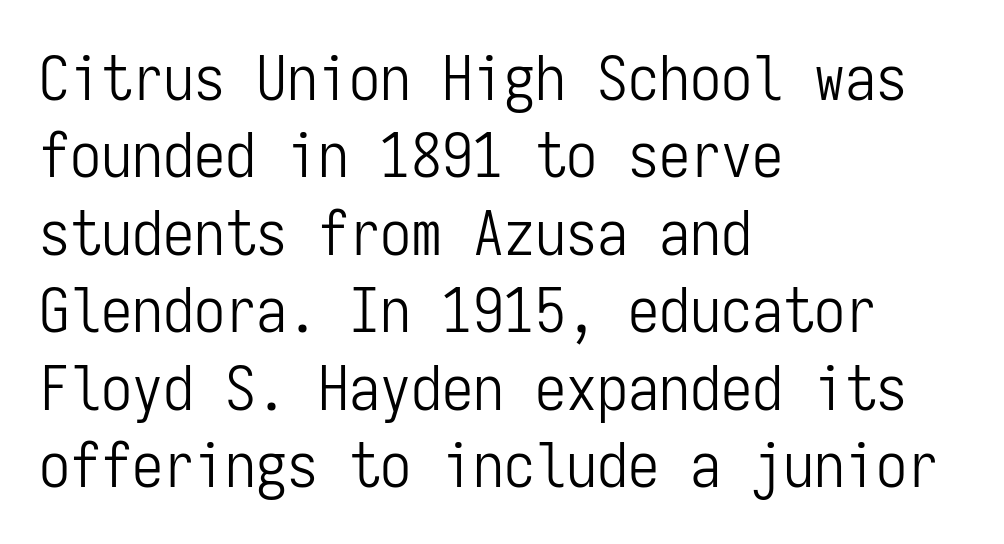
Q: Is the text bold? A: No.
Q: Is the text italic (slanted)? A: No, it is upright.
Q: Is the typeface a serif or a sans-serif typeface? A: Sans-serif.
Q: Is the text underlined? A: No.
Q: How is the paragraph aligned? A: Left-aligned.
Q: Is the spacing between letters normal or unusually wide? A: Normal.
Q: Is the spacing between lines tight, normal or loose? A: Normal.
Q: Width (condensed, normal, or wide)? A: Condensed.
Q: Stroke contrast? A: Low.
Q: x-height? A: Medium.
Q: Monospaced? A: Yes.
